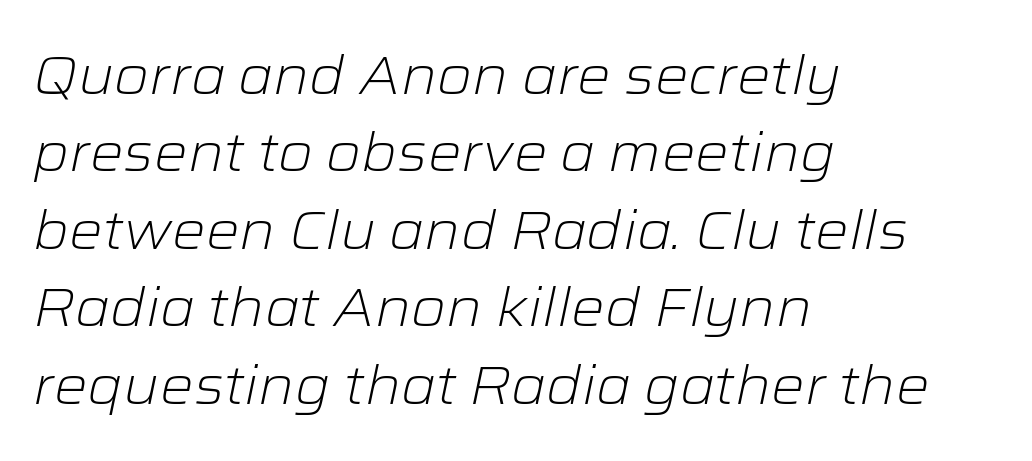
Q: Is the text bold? A: No.
Q: Is the text italic (slanted)? A: Yes, it leans right by about 12 degrees.
Q: Is the text underlined? A: No.
Q: How is the paragraph aligned? A: Left-aligned.
Q: Is the spacing between letters normal or unusually wide? A: Normal.
Q: Is the spacing between lines tight, normal or loose? A: Normal.
Q: Width (condensed, normal, or wide)? A: Wide.
Q: Stroke contrast? A: Low.
Q: x-height? A: Medium.
Q: Monospaced? A: No.
